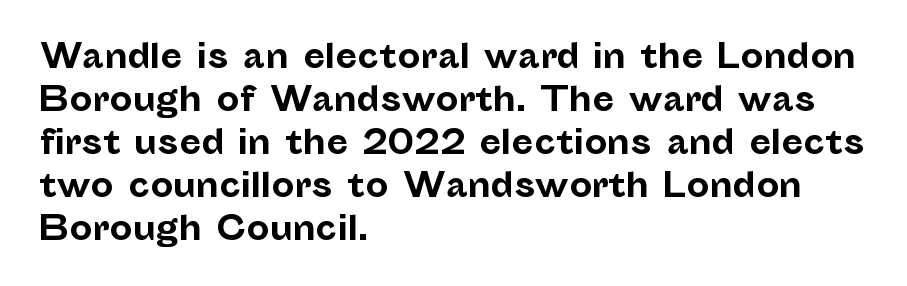
Check where the strokes stop: nothing finishes them off — pure sans. The sample has been set heavy, in full bold. Beneath every word, the page is bare. A classic flush-left, rag-right setting is used for this passage. Ordinary non-slanted type is in use. Each word holds together tightly as a unit, with standard inter-letter gaps.
